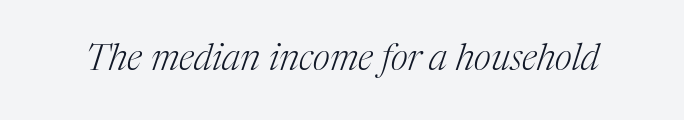
{"serif": "yes", "italic": "yes", "lean": "right", "slant_degrees": 17, "bold": "no", "weight": "light", "width": "normal", "stroke_contrast": "medium", "x_height": "medium", "monospaced": "no", "underline": "no", "letter_spacing": "normal", "letter_spacing_em": 0.0, "glyph_px": 37}
